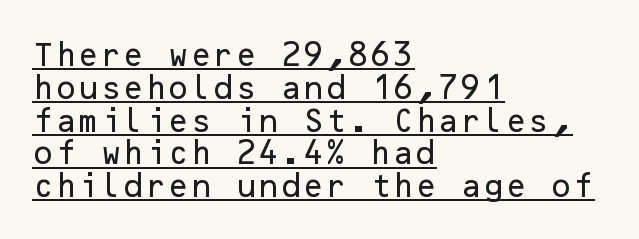
Q: Is the text italic (slanted)? A: No, it is upright.
Q: Is the text underlined? A: Yes.
Q: How is the paragraph aligned? A: Left-aligned.
Q: Is the spacing between letters normal or unusually wide? A: Normal.
Q: Is the spacing between lines tight, normal or loose? A: Normal.
